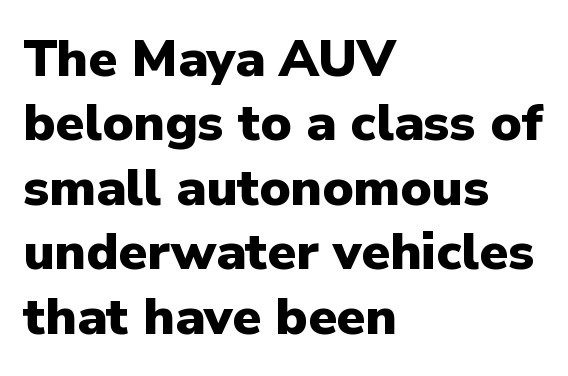
Heavy-handed strokes throughout: this text is bold. The rendering keeps characters at their native spacing. Stroke terminals: plain, sans-serif. Italic? Not at all — the glyphs are vertical. Descenders hang freely into open space.
